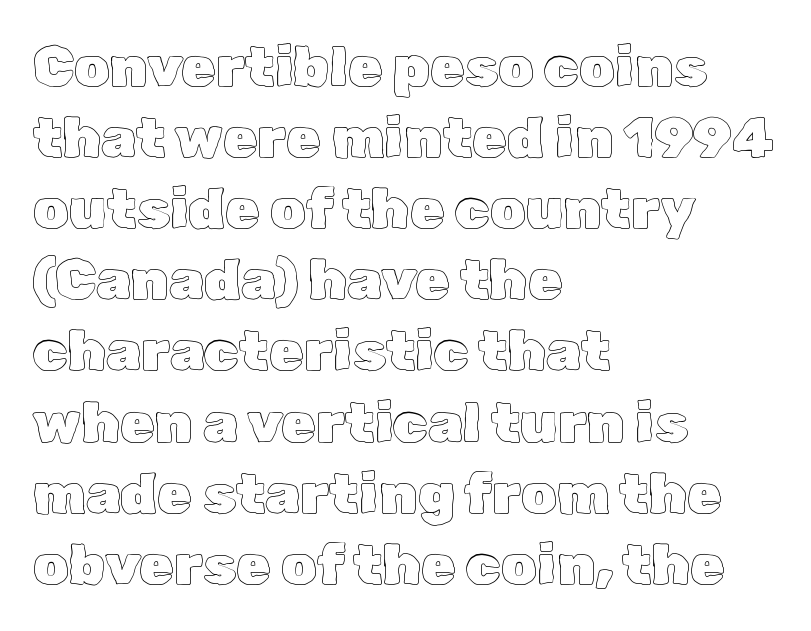
The image shows 56 px text type, upright; set left-aligned, normal line spacing (1.27x), normal letter spacing, not underlined; a medium x-height.
